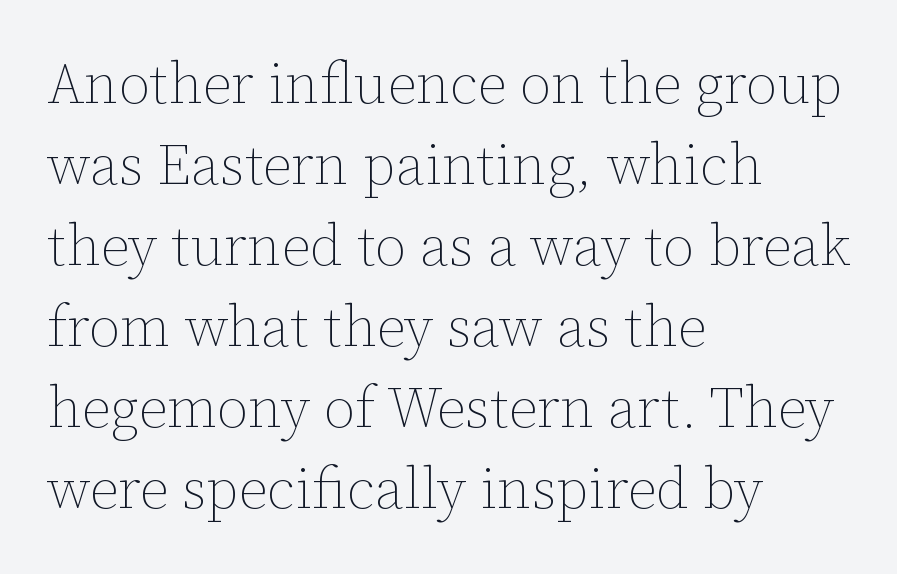
{"italic": "no", "bold": "no", "weight": "thin", "width": "normal", "stroke_contrast": "low", "x_height": "medium", "monospaced": "no", "underline": "no", "align": "left", "line_spacing": "normal", "line_spacing_ratio": 1.42, "letter_spacing": "normal", "letter_spacing_em": 0.0, "glyph_px": 57}
